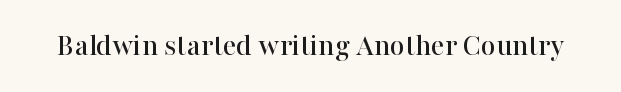
{"serif": "yes", "italic": "no", "width": "normal", "stroke_contrast": "high", "x_height": "medium", "monospaced": "no", "underline": "no", "letter_spacing": "normal", "letter_spacing_em": 0.0, "glyph_px": 32}
